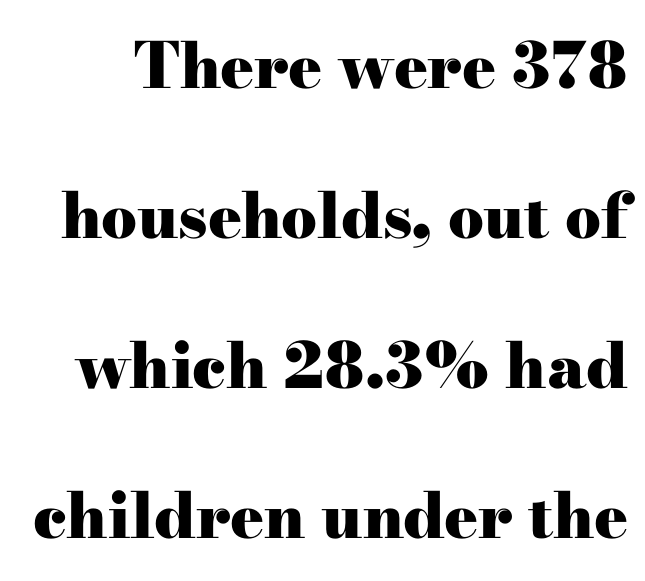
Characters remain perfectly vertical along every line. Letters rest on an invisible, unmarked baseline. Emphasis by weight is at full strength: bold. These lines keep a tight, regular rhythm from letter to letter.
